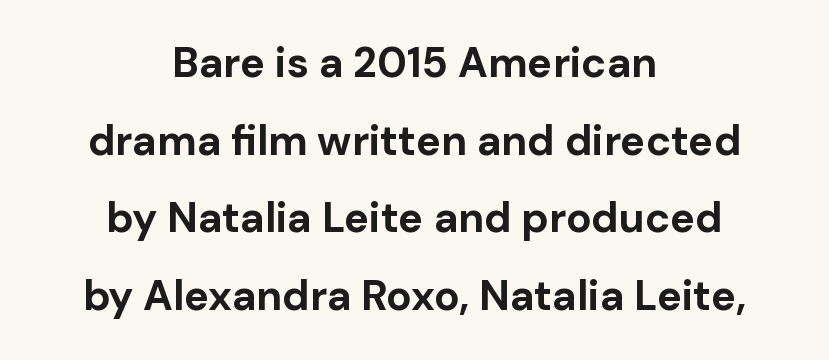
Q: Is the text bold? A: Yes.
Q: Is the text italic (slanted)? A: No, it is upright.
Q: Is the typeface a serif or a sans-serif typeface? A: Sans-serif.
Q: Is the text underlined? A: No.
Q: How is the paragraph aligned? A: Centered.
Q: Is the spacing between letters normal or unusually wide? A: Normal.
Q: Width (condensed, normal, or wide)? A: Normal.
Q: Stroke contrast? A: Low.
Q: x-height? A: Medium.
Q: Monospaced? A: No.
